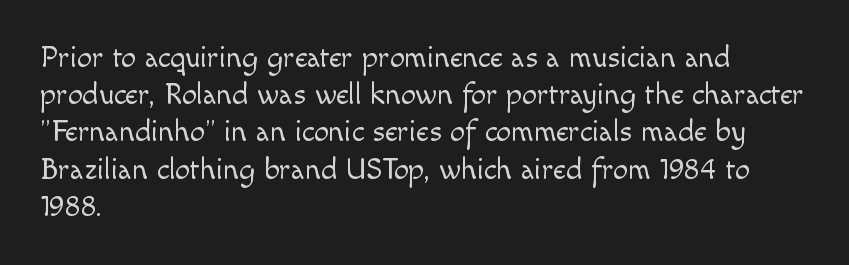
Q: Is the text bold? A: No.
Q: Is the text italic (slanted)? A: No, it is upright.
Q: Is the typeface a serif or a sans-serif typeface? A: Sans-serif.
Q: Is the text underlined? A: No.
Q: How is the paragraph aligned? A: Left-aligned.
Q: Is the spacing between letters normal or unusually wide? A: Normal.
Q: Width (condensed, normal, or wide)? A: Normal.
Q: x-height? A: Small.
Q: Monospaced? A: No.
